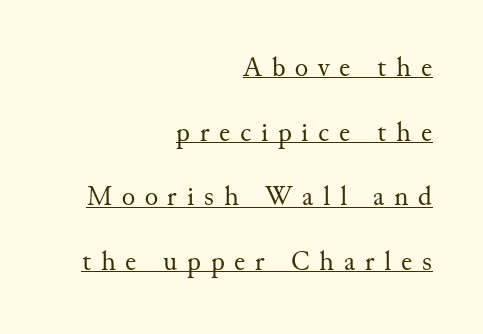
Q: Is the text bold? A: No.
Q: Is the text italic (slanted)? A: No, it is upright.
Q: Is the typeface a serif or a sans-serif typeface? A: Serif.
Q: Is the text underlined? A: Yes.
Q: How is the paragraph aligned? A: Right-aligned.
Q: Is the spacing between letters normal or unusually wide? A: Unusually wide.
Q: Is the spacing between lines tight, normal or loose? A: Loose.
Q: Width (condensed, normal, or wide)? A: Normal.
Q: Stroke contrast? A: Medium.
Q: x-height? A: Small.
Q: Monospaced? A: No.
